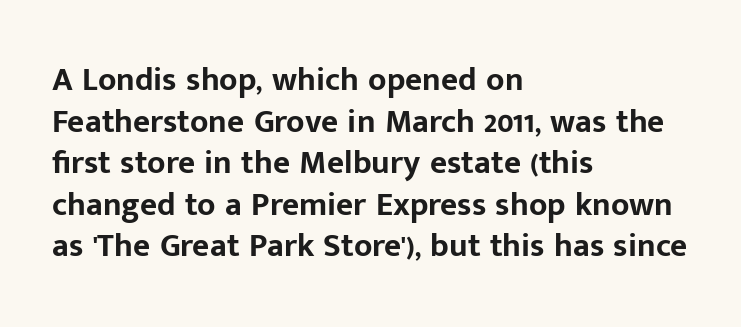
{"serif": "no", "italic": "no", "bold": "yes", "weight": "bold", "width": "normal", "stroke_contrast": "low", "x_height": "medium", "monospaced": "no", "underline": "no", "align": "left", "line_spacing": "normal", "line_spacing_ratio": 1.26, "letter_spacing": "normal", "letter_spacing_em": 0.0, "glyph_px": 33}
